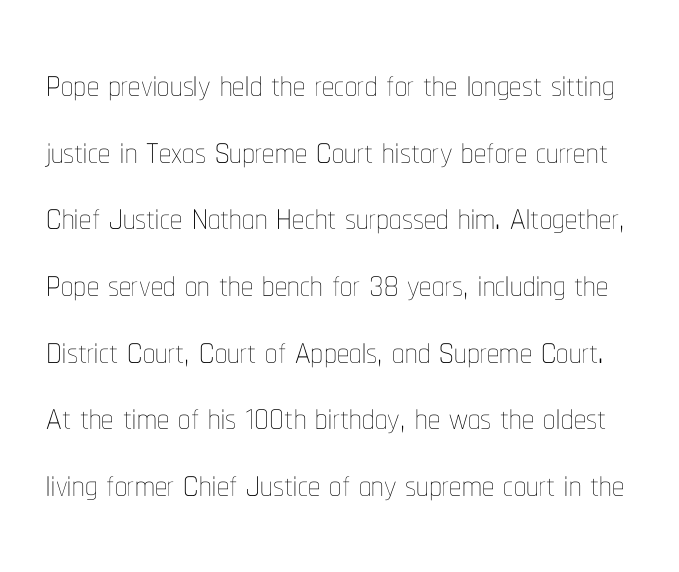
Q: Is the text bold? A: No.
Q: Is the text italic (slanted)? A: No, it is upright.
Q: Is the text underlined? A: No.
Q: Is the spacing between letters normal or unusually wide? A: Normal.
Q: Is the spacing between lines tight, normal or loose? A: Normal.
Q: Width (condensed, normal, or wide)? A: Condensed.
Q: Stroke contrast? A: Low.
Q: x-height? A: Medium.
Q: Monospaced? A: No.
